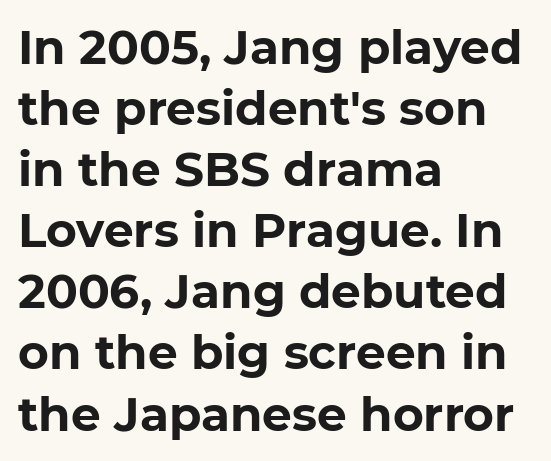
Q: Is the text bold? A: Yes.
Q: Is the typeface a serif or a sans-serif typeface? A: Sans-serif.
Q: Is the text underlined? A: No.
Q: How is the paragraph aligned? A: Left-aligned.
Q: Is the spacing between letters normal or unusually wide? A: Normal.
Q: Is the spacing between lines tight, normal or loose? A: Normal.
Q: Width (condensed, normal, or wide)? A: Normal.
Q: Stroke contrast? A: Low.
Q: x-height? A: Medium.
Q: Monospaced? A: No.
